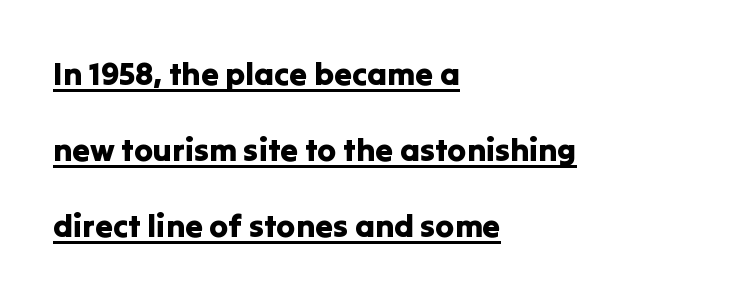
{"serif": "no", "italic": "no", "width": "normal", "stroke_contrast": "low", "x_height": "medium", "monospaced": "no", "underline": "yes", "align": "left", "line_spacing": "loose", "line_spacing_ratio": 2.37, "letter_spacing": "normal", "letter_spacing_em": 0.0, "glyph_px": 32}
